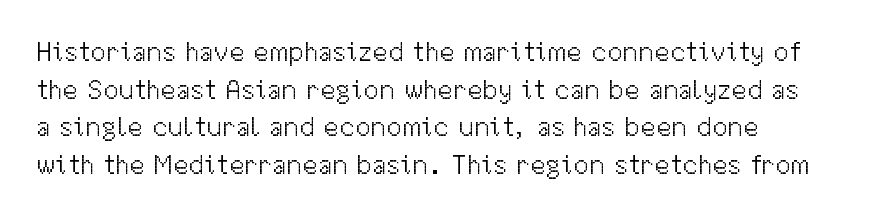
{"serif": "no", "italic": "no", "bold": "no", "weight": "light", "width": "normal", "stroke_contrast": "medium", "x_height": "medium", "monospaced": "no", "underline": "no", "line_spacing": "normal", "line_spacing_ratio": 1.34, "letter_spacing": "normal", "letter_spacing_em": 0.0, "glyph_px": 28}
